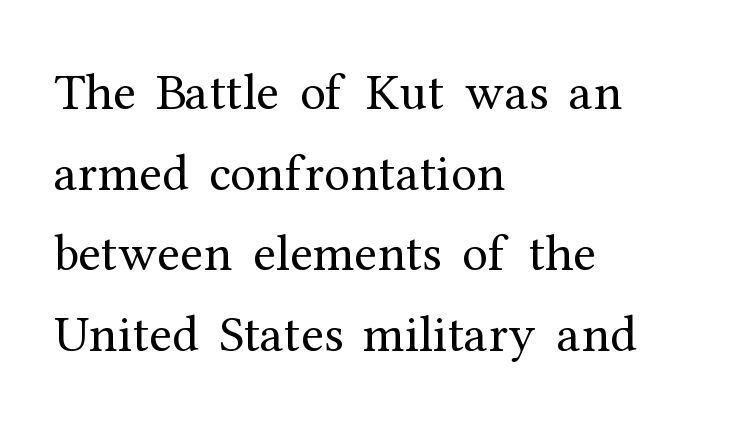
Spacing verdict: proportional, widths tailored to each character. Designer's note — italics off, roman on. The typeface chosen for these lines features serifs. Letters have the restrained weight of plain body copy at most.
